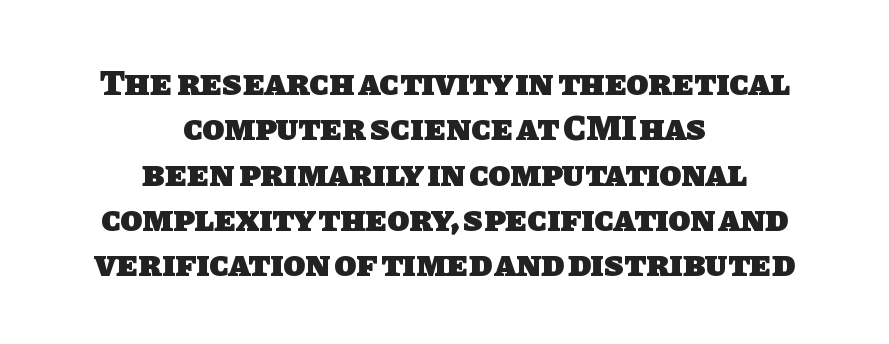
The image shows 36 px heavy sans-serif type; set centered, normal line spacing (1.26x), normal letter spacing, not underlined; low stroke contrast and a large x-height.
